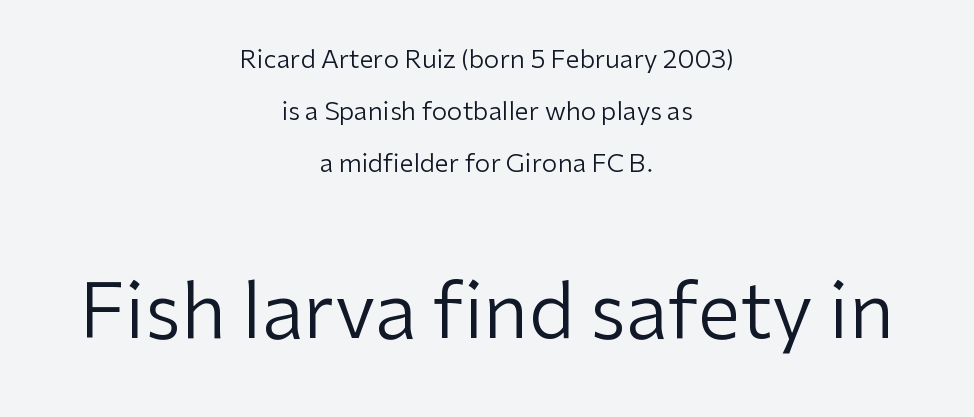
Q: Is the text bold? A: No.
Q: Is the text italic (slanted)? A: No, it is upright.
Q: Is the typeface a serif or a sans-serif typeface? A: Sans-serif.
Q: Is the text underlined? A: No.
Q: How is the paragraph aligned? A: Centered.
Q: Is the spacing between letters normal or unusually wide? A: Normal.
Q: Is the spacing between lines tight, normal or loose? A: Loose.
Q: Which block of text is set in a larger size, the first (top) or the second (bottom)? A: The second (bottom) one.
Q: Width (condensed, normal, or wide)? A: Normal.
Q: Stroke contrast? A: Low.
Q: x-height? A: Medium.
Q: Monospaced? A: No.
